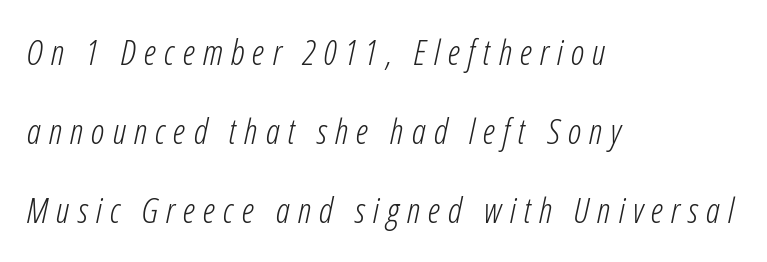
The image shows 35 px light, condensed type, italic (leaning right); set left-aligned, loose line spacing (2.26x), unusually wide letter spacing (+0.23 em), not underlined; low stroke contrast and a medium x-height.
